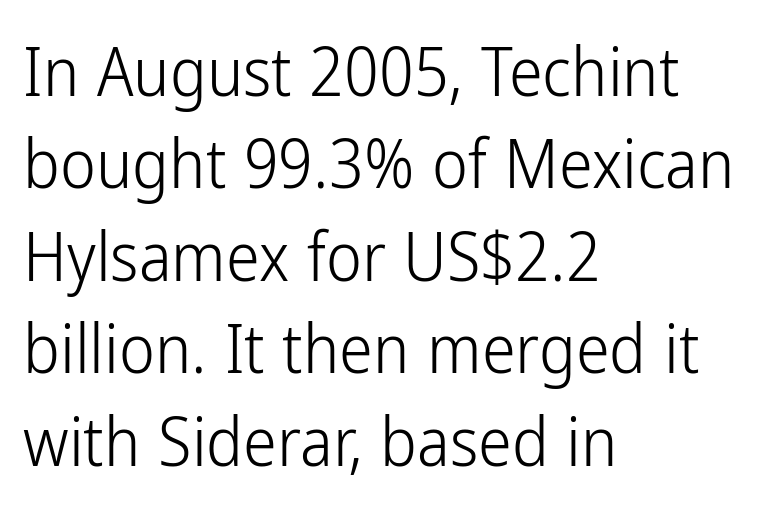
The image shows 68 px light, condensed sans-serif type, upright; set left-aligned, normal line spacing (1.36x), normal letter spacing, not underlined; low stroke contrast and a medium x-height.
